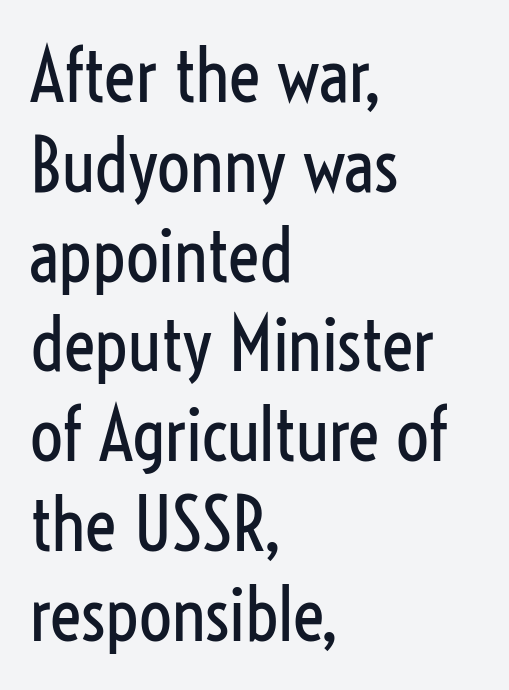
Caption: multi-line text, flush left, ragged right. Think of a printed novel: that variable character pitch is what you see here. Nothing sits at the stroke ends, so this counts as sans-serif. The tracking reads as untouched default to a designer's eye. Tall strokes in this sample are plumb rather than angled.
